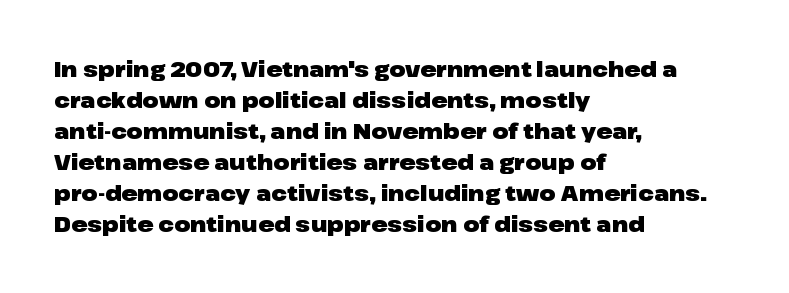
{"italic": "no", "bold": "yes", "underline": "no", "align": "left", "line_spacing": "normal", "line_spacing_ratio": 1.48, "letter_spacing": "normal", "letter_spacing_em": 0.0, "glyph_px": 21}
